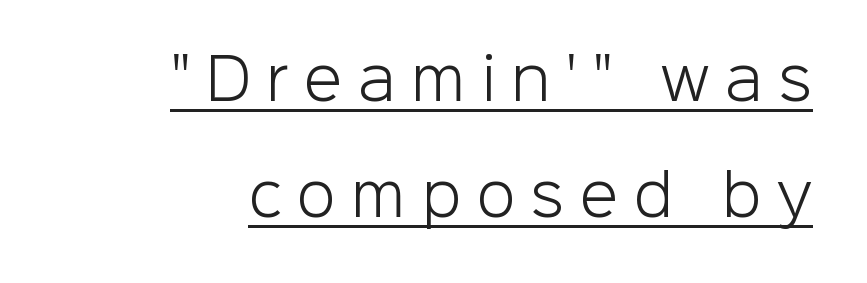
Short note: letters widely spaced. Typographically, this falls in the sans-serif category. Stems and bowls with no extra thickness — not bold. You can see a thin bar hugging the bottom of the glyphs.
